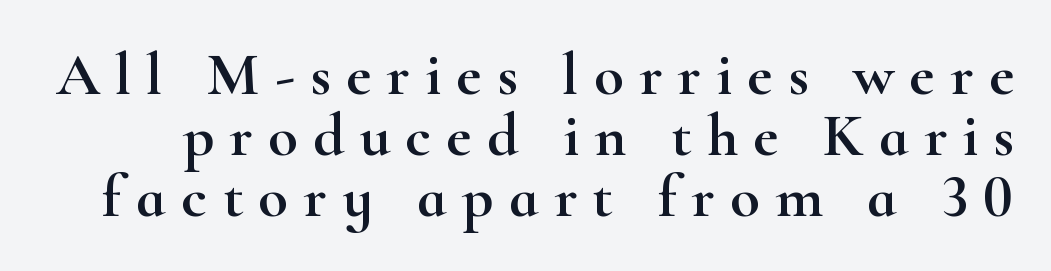
The image shows 61 px wide serif type, upright; set tight line spacing (1.0x), unusually wide letter spacing (+0.25 em), not underlined; high stroke contrast and a small x-height.
